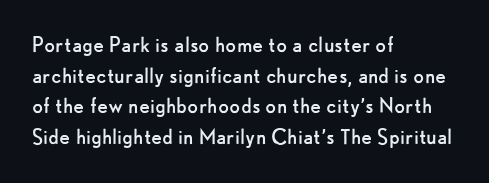
{"italic": "no", "bold": "no", "underline": "no", "align": "left", "line_spacing_ratio": 1.23, "letter_spacing": "normal", "letter_spacing_em": 0.0, "glyph_px": 25}
